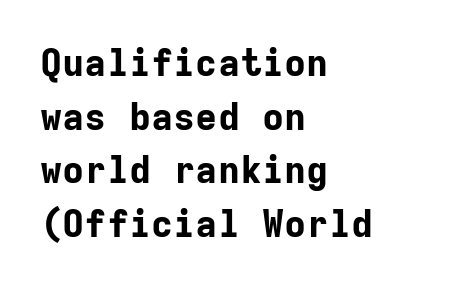
The image shows 37 px bold sans-serif type, upright, monospaced; set left-aligned, normal line spacing (1.45x), normal letter spacing, not underlined; low stroke contrast and a medium x-height.
